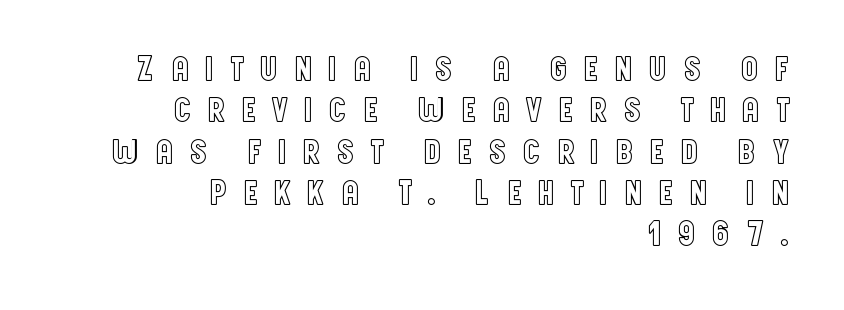
Character widths vary here, with narrow letters taking less room than wide ones. Rendered with straight, roman letterforms. Type without underlining. Short and long lines alike share a common ending point at right.
